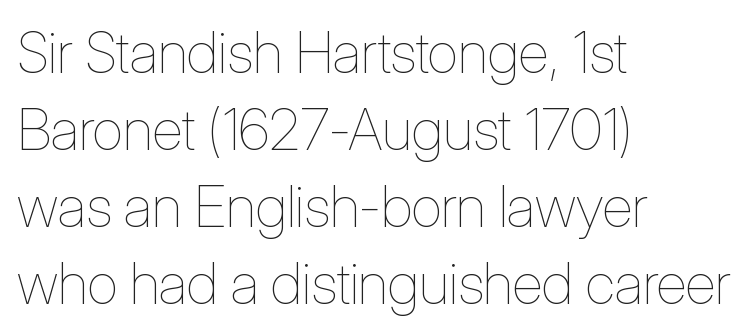
What's the leading like? Ordinary, nothing unusual. Bold? No — there's no thickening of the strokes. Horizontal alignment here is leftward, the default for most running prose. The passage shown is typed in a proportional face where columns would drift. Check under the words: just untouched page. Is there any slant? The stems are plumb.
